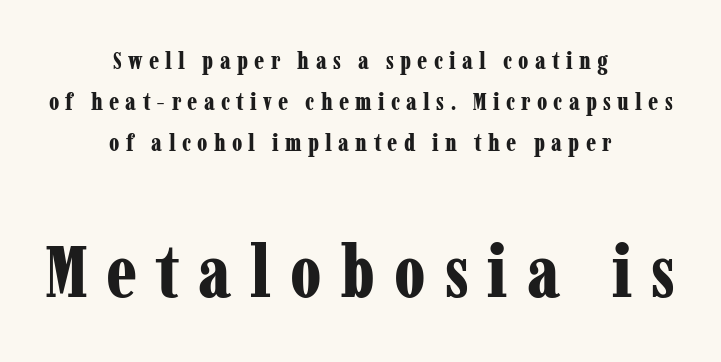
The image shows 73 px bold, condensed serif type, upright; set centered, normal line spacing (1.7x), unusually wide letter spacing (+0.26 em), not underlined; the second (bottom) block is 3.04x larger; low stroke contrast and a medium x-height.
